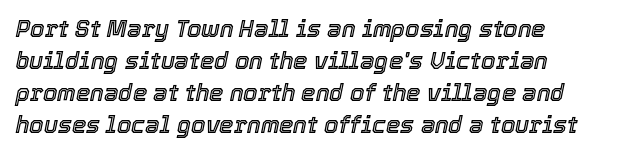
The image shows 23 px text type, italic (leaning right); set left-aligned, normal line spacing (1.39x), normal letter spacing, not underlined.
